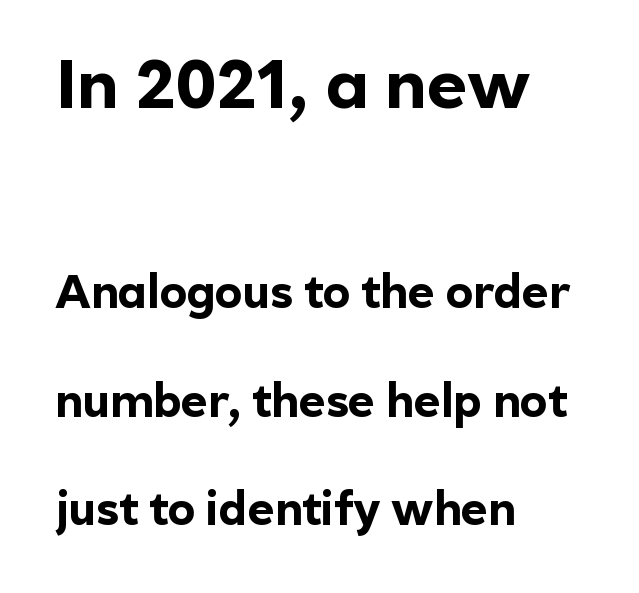
{"serif": "no", "italic": "no", "bold": "yes", "weight": "bold", "width": "normal", "x_height": "medium", "monospaced": "no", "underline": "no", "align": "left", "line_spacing": "loose", "line_spacing_ratio": 2.36, "letter_spacing": "normal", "letter_spacing_em": 0.0, "larger_block": "first", "size_ratio": 1.5, "glyph_px": 69}
